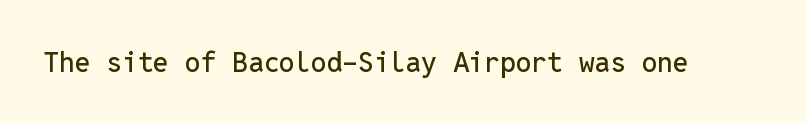
Q: Is the text italic (slanted)? A: No, it is upright.
Q: Is the typeface a serif or a sans-serif typeface? A: Sans-serif.
Q: Is the text underlined? A: No.
Q: Is the spacing between letters normal or unusually wide? A: Normal.
Q: Width (condensed, normal, or wide)? A: Normal.
Q: Stroke contrast? A: Low.
Q: x-height? A: Medium.
Q: Monospaced? A: Yes.
